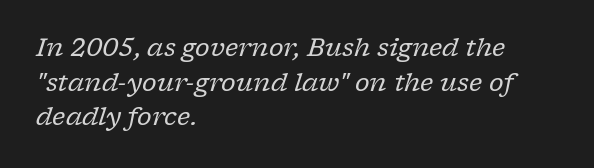
Q: Is the text bold? A: No.
Q: Is the text italic (slanted)? A: Yes, it leans right by about 17 degrees.
Q: Is the text underlined? A: No.
Q: How is the paragraph aligned? A: Left-aligned.
Q: Is the spacing between letters normal or unusually wide? A: Normal.
Q: Is the spacing between lines tight, normal or loose? A: Normal.
